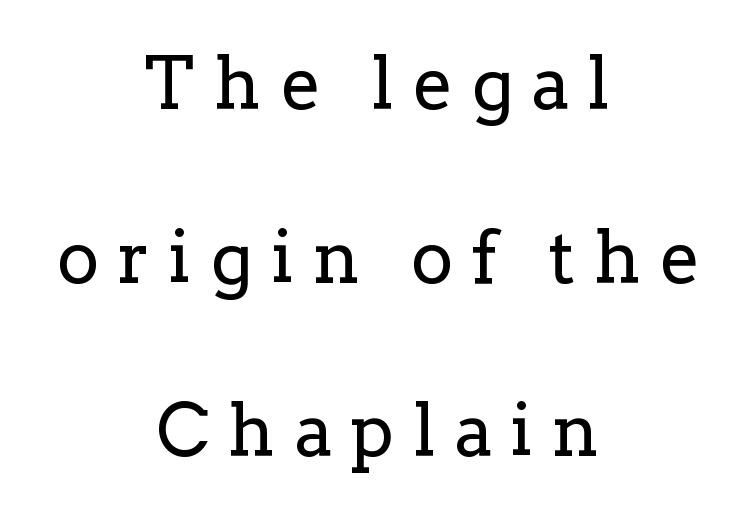
Note: serifs present on the glyphs. Short note: letters widely spaced. The leading is generous, giving the passage an open texture. When letters stand straight like this, we call the style roman or upright. Spacing verdict: proportional, widths tailored to each character. Honestly, there is no underline to notice here at all.
